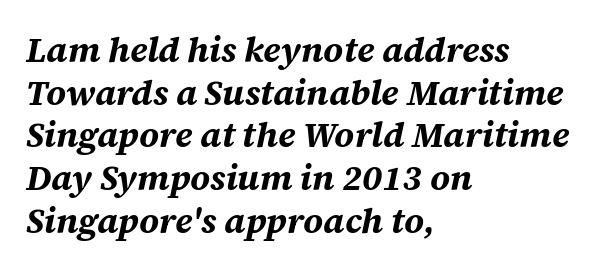
Q: Is the text bold? A: Yes.
Q: Is the text italic (slanted)? A: Yes, it leans right by about 12 degrees.
Q: Is the text underlined? A: No.
Q: How is the paragraph aligned? A: Left-aligned.
Q: Is the spacing between letters normal or unusually wide? A: Normal.
Q: Width (condensed, normal, or wide)? A: Normal.
Q: Stroke contrast? A: Medium.
Q: x-height? A: Large.
Q: Monospaced? A: No.
